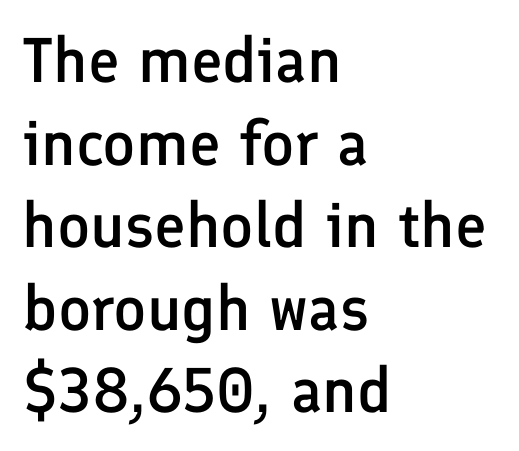
The image shows 63 px semibold sans-serif type, upright; set left-aligned, normal line spacing (1.31x), normal letter spacing, not underlined; low stroke contrast and a medium x-height.
